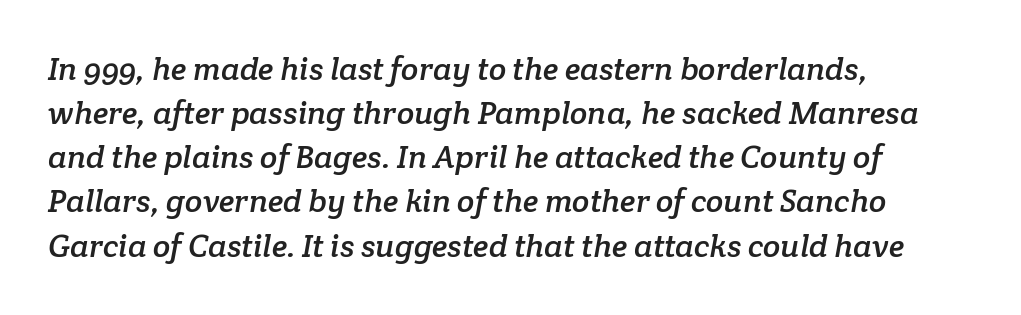
{"serif": "yes", "width": "normal", "stroke_contrast": "low", "x_height": "medium", "monospaced": "no", "underline": "no", "align": "left", "line_spacing": "normal", "line_spacing_ratio": 1.38, "letter_spacing": "normal", "letter_spacing_em": 0.0, "glyph_px": 32}
